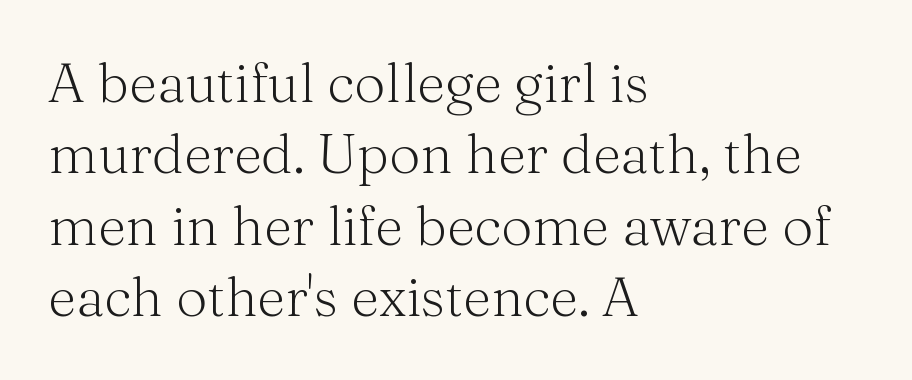
Q: Is the text bold? A: No.
Q: Is the text italic (slanted)? A: No, it is upright.
Q: Is the typeface a serif or a sans-serif typeface? A: Serif.
Q: Is the text underlined? A: No.
Q: How is the paragraph aligned? A: Left-aligned.
Q: Is the spacing between letters normal or unusually wide? A: Normal.
Q: Is the spacing between lines tight, normal or loose? A: Normal.
Q: Width (condensed, normal, or wide)? A: Normal.
Q: Stroke contrast? A: Medium.
Q: x-height? A: Medium.
Q: Monospaced? A: No.
